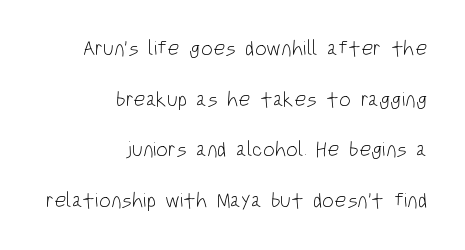
Q: Is the text bold? A: No.
Q: Is the text italic (slanted)? A: No, it is upright.
Q: Is the text underlined? A: No.
Q: How is the paragraph aligned? A: Right-aligned.
Q: Is the spacing between letters normal or unusually wide? A: Normal.
Q: Is the spacing between lines tight, normal or loose? A: Loose.
